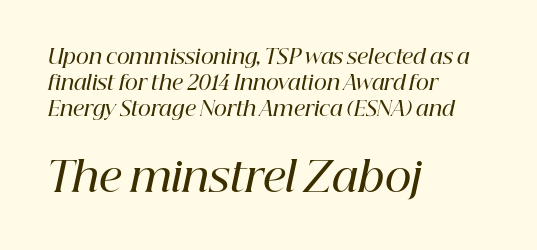
{"serif": "yes", "italic": "yes", "lean": "right", "slant_degrees": 12, "bold": "semi", "weight": "semibold", "width": "normal", "stroke_contrast": "high", "x_height": "medium", "monospaced": "no", "underline": "no", "align": "left", "line_spacing": "normal", "line_spacing_ratio": 1.31, "letter_spacing": "normal", "letter_spacing_em": 0.0, "larger_block": "second", "size_ratio": 2.05, "glyph_px": 41}
